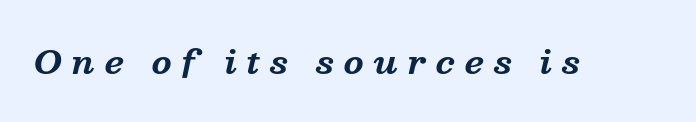
The image shows 32 px bold serif type, italic (leaning right); set unusually wide letter spacing (+0.3 em), not underlined; medium stroke contrast and a medium x-height.
